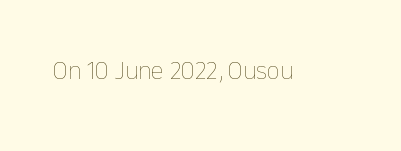
Q: Is the text bold? A: No.
Q: Is the text italic (slanted)? A: No, it is upright.
Q: Is the text underlined? A: No.
Q: Is the spacing between letters normal or unusually wide? A: Normal.
